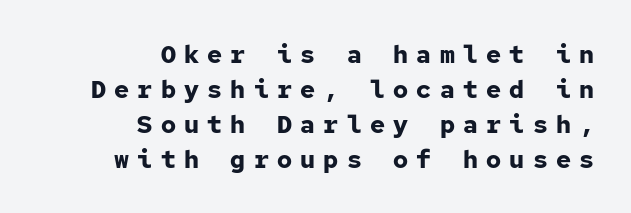
The image shows 25 px bold type, upright; set right-aligned, normal line spacing (1.4x), unusually wide letter spacing (+0.33 em), not underlined.
